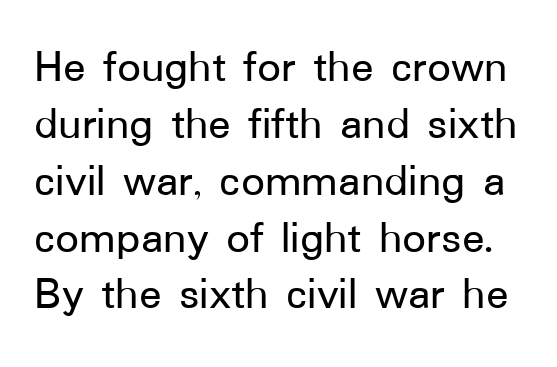
When letters stand straight like this, we call the style roman or upright. Regarding serifs, this sample does without them. Beneath every word, the page is bare. This sample has the flowing, uneven cadence of proportional lettering. The tracking reads as untouched default to a designer's eye.
